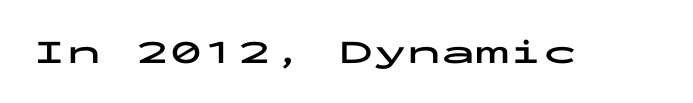
Q: Is the text bold? A: Yes.
Q: Is the text italic (slanted)? A: No, it is upright.
Q: Is the typeface a serif or a sans-serif typeface? A: Sans-serif.
Q: Is the text underlined? A: No.
Q: Is the spacing between letters normal or unusually wide? A: Normal.
Q: Width (condensed, normal, or wide)? A: Wide.
Q: Stroke contrast? A: Low.
Q: x-height? A: Medium.
Q: Monospaced? A: Yes.
